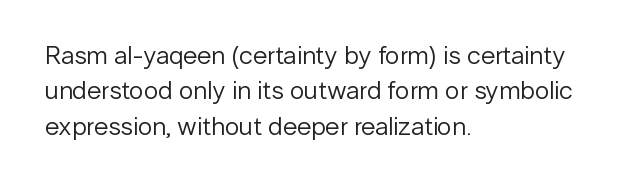
The image shows 26 px text type, upright; set left-aligned, normal line spacing (1.36x), normal letter spacing, not underlined.
